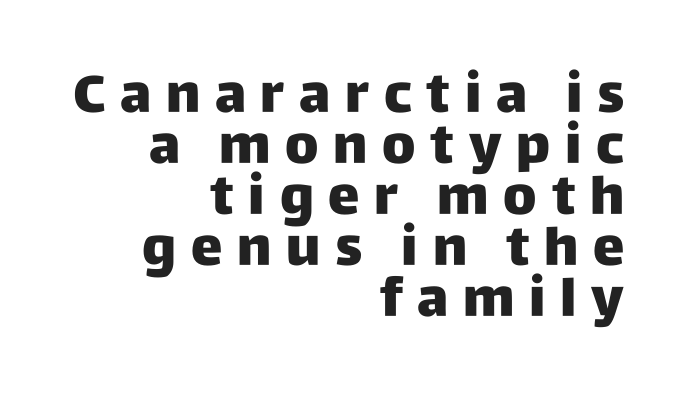
Honestly, the letter spacing is so wide it's the main thing you notice. The letters carry no serifs — their stems end cleanly without finishing strokes. Each line ends at the same right margin while the left side varies. These lines are rendered in a variable-pitch font. Letters rest on an invisible, unmarked baseline. A typesetter would mark this as roman, not italic.
